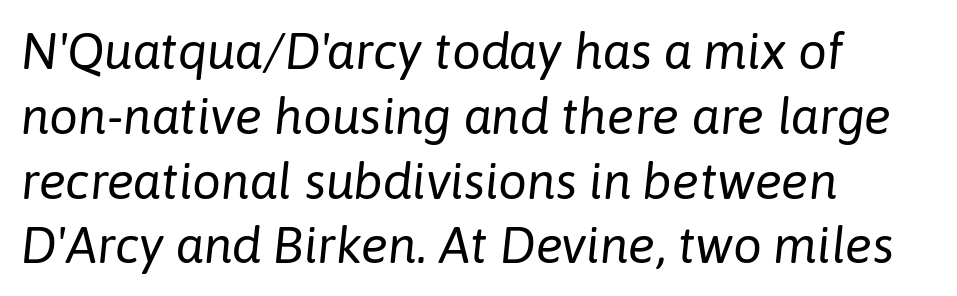
Q: Is the text bold? A: No.
Q: Is the text italic (slanted)? A: Yes, it leans right by about 6 degrees.
Q: Is the text underlined? A: No.
Q: How is the paragraph aligned? A: Left-aligned.
Q: Is the spacing between letters normal or unusually wide? A: Normal.
Q: Is the spacing between lines tight, normal or loose? A: Normal.
Q: Width (condensed, normal, or wide)? A: Normal.
Q: Stroke contrast? A: Low.
Q: x-height? A: Medium.
Q: Monospaced? A: No.
